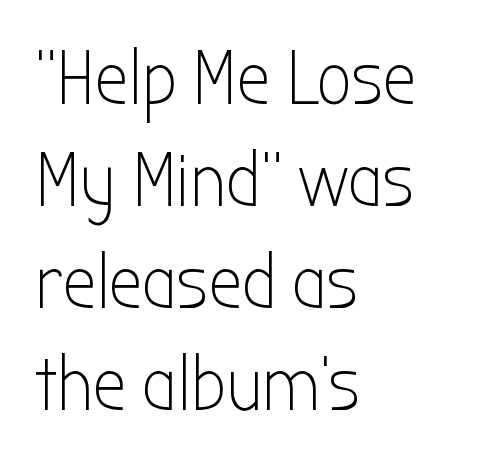
{"serif": "no", "italic": "no", "bold": "no", "weight": "light", "width": "condensed", "stroke_contrast": "low", "x_height": "medium", "monospaced": "no", "underline": "no", "align": "left", "line_spacing": "normal", "line_spacing_ratio": 1.34, "letter_spacing": "normal", "letter_spacing_em": 0.0, "glyph_px": 76}
